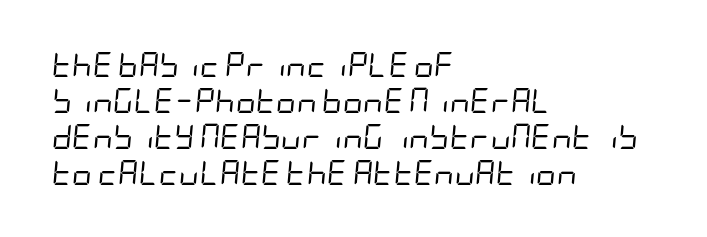
{"italic": "yes", "lean": "right", "slant_degrees": 5, "bold": "no", "underline": "no", "align": "left", "line_spacing": "normal", "line_spacing_ratio": 1.44, "letter_spacing": "normal", "letter_spacing_em": 0.0, "glyph_px": 25}
